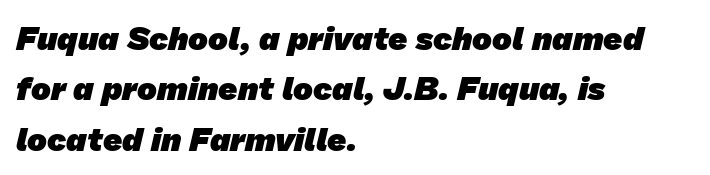
Q: Is the text bold? A: Yes.
Q: Is the typeface a serif or a sans-serif typeface? A: Sans-serif.
Q: Is the text underlined? A: No.
Q: How is the paragraph aligned? A: Left-aligned.
Q: Is the spacing between letters normal or unusually wide? A: Normal.
Q: Is the spacing between lines tight, normal or loose? A: Normal.
Q: Width (condensed, normal, or wide)? A: Normal.
Q: Stroke contrast? A: Low.
Q: x-height? A: Medium.
Q: Monospaced? A: No.
